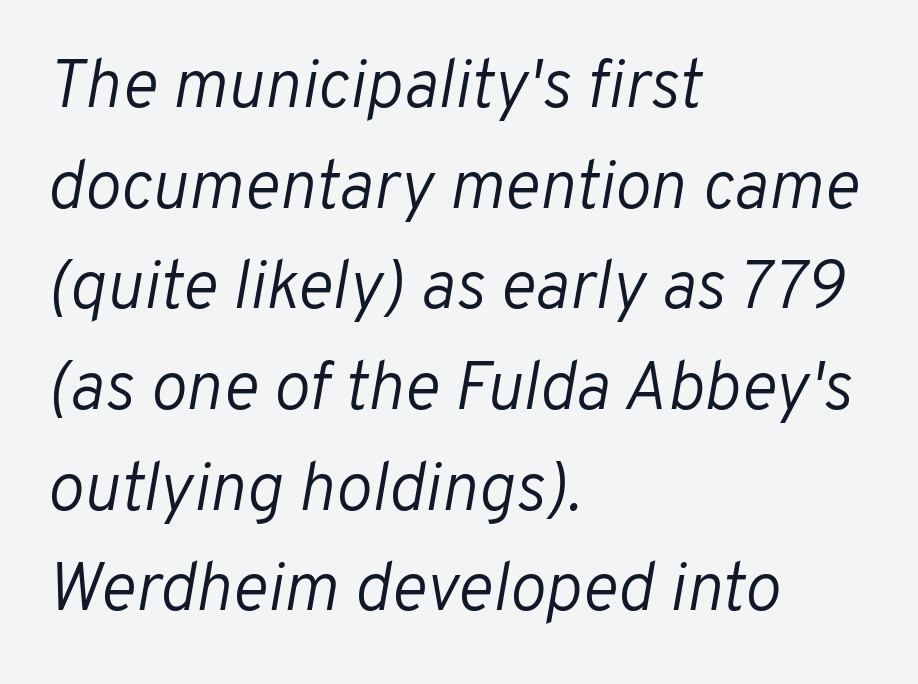
Q: Is the text bold? A: No.
Q: Is the text italic (slanted)? A: Yes, it leans right by about 10 degrees.
Q: Is the text underlined? A: No.
Q: How is the paragraph aligned? A: Left-aligned.
Q: Is the spacing between letters normal or unusually wide? A: Normal.
Q: Is the spacing between lines tight, normal or loose? A: Normal.
Q: Width (condensed, normal, or wide)? A: Normal.
Q: Stroke contrast? A: Low.
Q: x-height? A: Medium.
Q: Monospaced? A: No.
